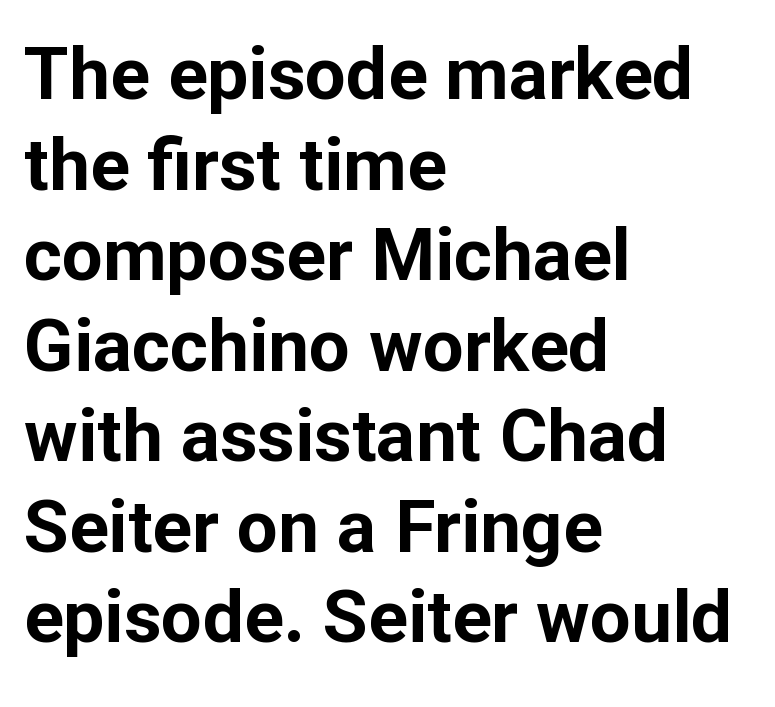
{"serif": "no", "italic": "no", "bold": "yes", "weight": "bold", "width": "normal", "stroke_contrast": "low", "x_height": "medium", "monospaced": "no", "underline": "no", "align": "left", "line_spacing_ratio": 1.24, "letter_spacing": "normal", "letter_spacing_em": 0.0, "glyph_px": 73}
